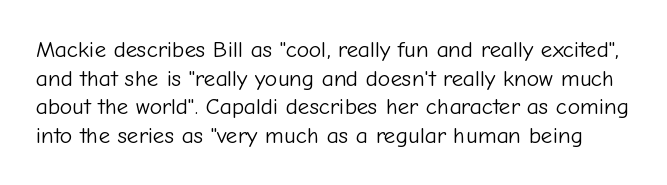
{"italic": "no", "bold": "no", "underline": "no", "line_spacing_ratio": 1.24, "letter_spacing": "normal", "letter_spacing_em": 0.0, "glyph_px": 23}
